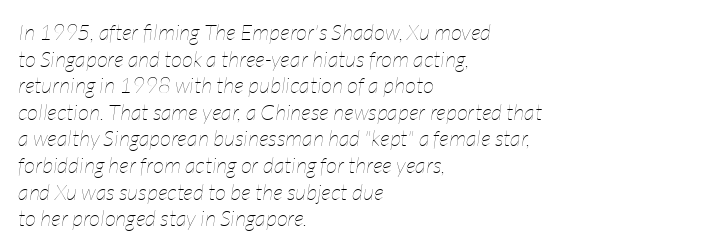
{"italic": "yes", "lean": "right", "slant_degrees": 7, "bold": "no", "underline": "no", "align": "left", "line_spacing_ratio": 1.21, "letter_spacing": "normal", "letter_spacing_em": 0.0, "glyph_px": 22}
